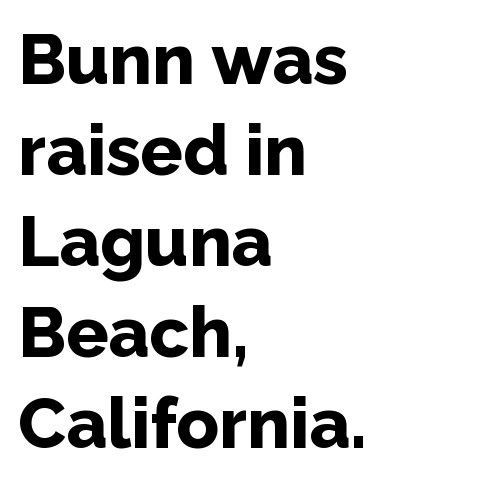
Note the varied advance widths — an 'i' is clearly narrower than an 'm'. I'd describe the lettering as bold — thick and assertive. A bare baseline throughout the passage. Ordinary non-slanted type is in use.
